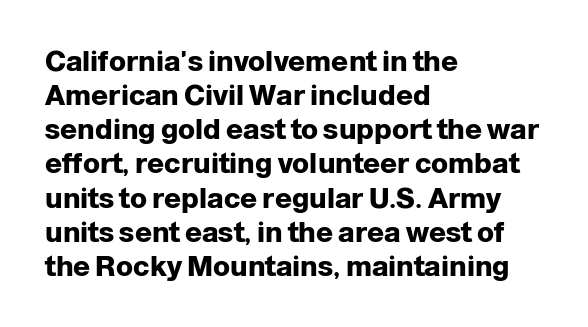
{"serif": "no", "italic": "no", "bold": "yes", "weight": "heavy", "width": "normal", "stroke_contrast": "low", "x_height": "medium", "monospaced": "no", "underline": "no", "align": "left", "line_spacing_ratio": 1.22, "letter_spacing": "normal", "letter_spacing_em": 0.0, "glyph_px": 28}
